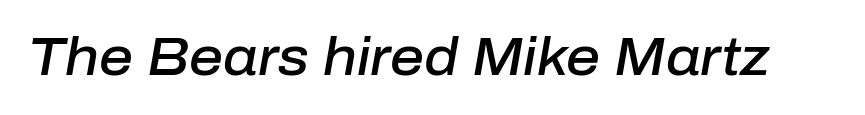
{"italic": "yes", "lean": "right", "slant_degrees": 10, "bold": "semi", "weight": "semibold", "width": "normal", "stroke_contrast": "low", "x_height": "medium", "monospaced": "no", "underline": "no", "letter_spacing": "normal", "letter_spacing_em": 0.0, "glyph_px": 53}
